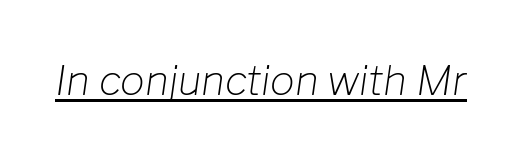
Here the designer chose a conventional face with non-uniform glyph widths. The weight tops out at a normal text grade. The letterforms sit shoulder to shoulder at normal distance. There's an unmistakable incline to the writing here. The rendering uses the underline text-decoration.
